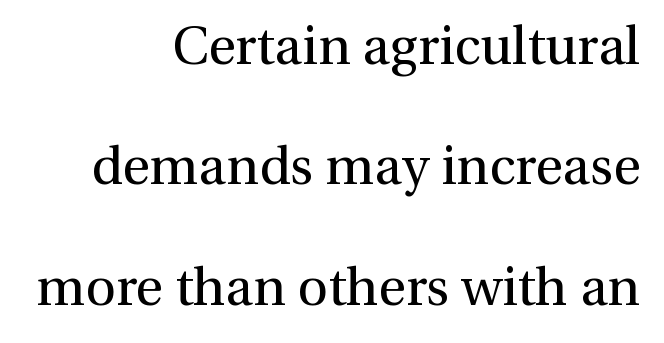
Q: Is the text bold? A: No.
Q: Is the text italic (slanted)? A: No, it is upright.
Q: Is the typeface a serif or a sans-serif typeface? A: Serif.
Q: Is the text underlined? A: No.
Q: How is the paragraph aligned? A: Right-aligned.
Q: Is the spacing between letters normal or unusually wide? A: Normal.
Q: Is the spacing between lines tight, normal or loose? A: Loose.
Q: Width (condensed, normal, or wide)? A: Normal.
Q: Stroke contrast? A: Medium.
Q: x-height? A: Medium.
Q: Monospaced? A: No.
